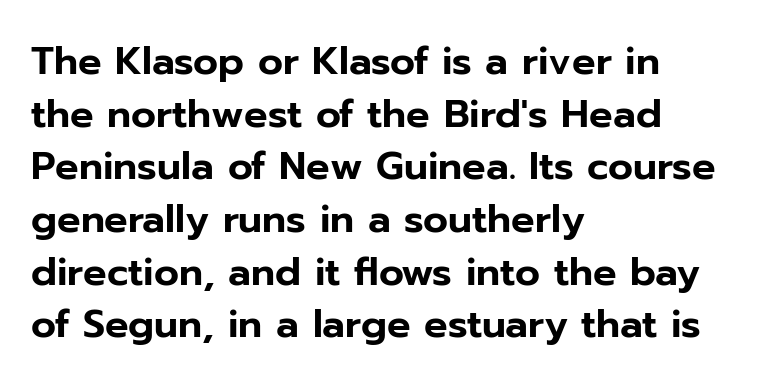
The line-height multiplier appears to be the usual default. No word sits above an underline. Glyph-to-glyph distance matches everyday printed text. The characters display no serif detailing; their extremities are plain. Each letter keeps its own natural width here, so spacing adapts to shape. The passage is arranged the way most books set body copy — flush left.
